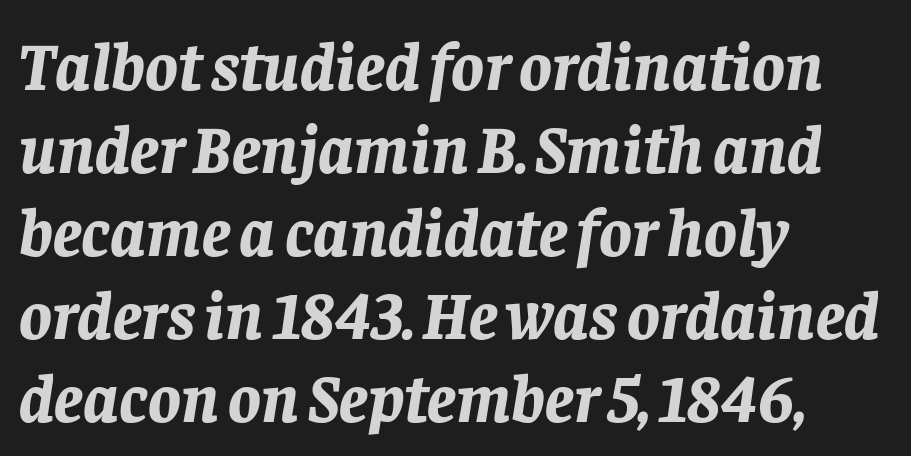
{"italic": "yes", "lean": "right", "slant_degrees": 8, "bold": "yes", "weight": "bold", "width": "normal", "stroke_contrast": "low", "x_height": "large", "monospaced": "no", "underline": "no", "align": "left", "line_spacing_ratio": 1.22, "letter_spacing": "normal", "letter_spacing_em": 0.0, "glyph_px": 68}
